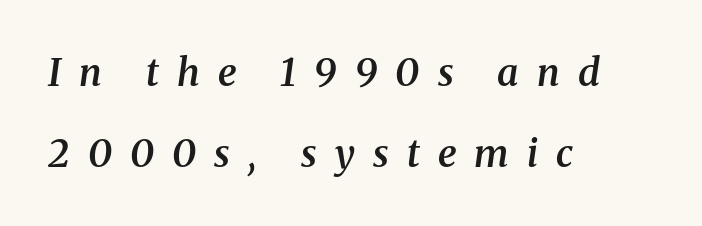
Q: Is the text bold? A: Semi-bold.
Q: Is the text italic (slanted)? A: Yes, it leans right by about 8 degrees.
Q: Is the typeface a serif or a sans-serif typeface? A: Serif.
Q: Is the text underlined? A: No.
Q: How is the paragraph aligned? A: Left-aligned.
Q: Is the spacing between letters normal or unusually wide? A: Unusually wide.
Q: Is the spacing between lines tight, normal or loose? A: Loose.
Q: Width (condensed, normal, or wide)? A: Normal.
Q: Stroke contrast? A: Medium.
Q: x-height? A: Medium.
Q: Monospaced? A: No.
